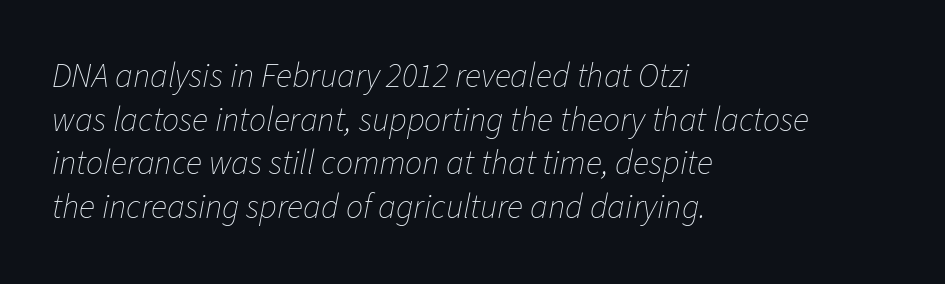
Here the designer chose a conventional face with non-uniform glyph widths. Compared with typical body copy, the letter spacing here is the same. Does the leading feel generous? No, just average. The foot of each line stays bare and open.
